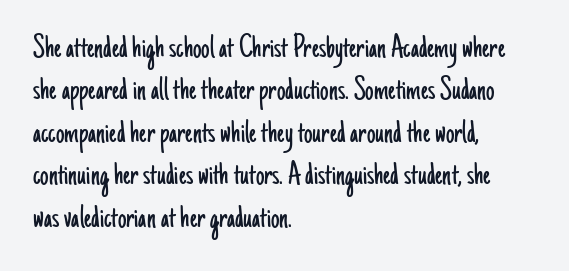
Varying glyph widths throughout — classic text-font behaviour. Leading: standard. The face looks like a standard text weight, possibly lighter. Letter spacing: default. The rendering shows plain stroke endings on the letterforms — a sans-serif design.
